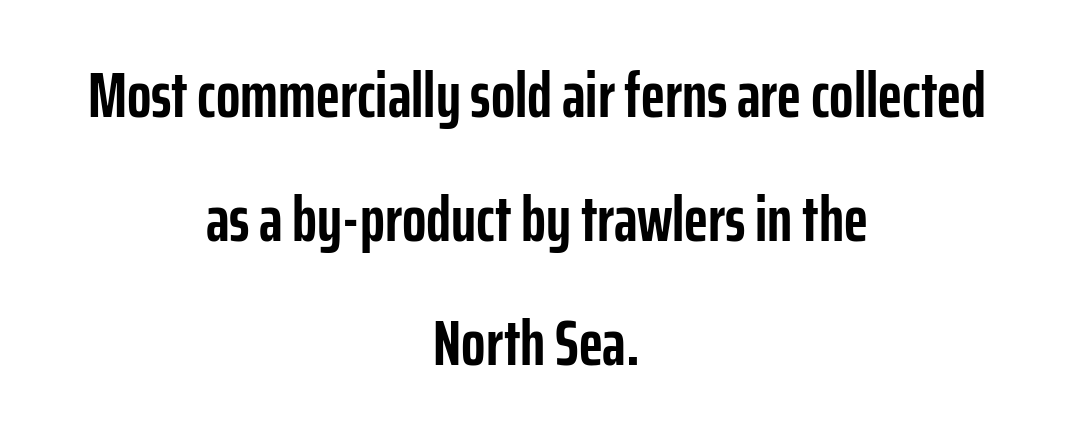
{"serif": "no", "italic": "no", "bold": "yes", "weight": "semibold", "width": "condensed", "stroke_contrast": "low", "x_height": "medium", "monospaced": "no", "underline": "no", "align": "center", "line_spacing": "loose", "line_spacing_ratio": 1.94, "letter_spacing": "normal", "letter_spacing_em": 0.0, "glyph_px": 64}
